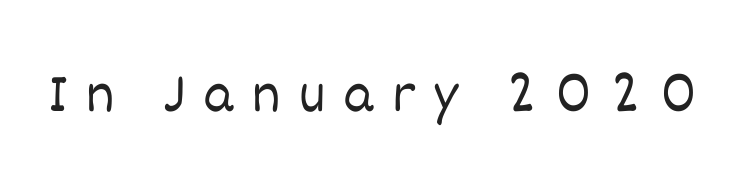
Q: Is the text bold? A: No.
Q: Is the text italic (slanted)? A: No, it is upright.
Q: Is the text underlined? A: No.
Q: Is the spacing between letters normal or unusually wide? A: Unusually wide.
Q: Width (condensed, normal, or wide)? A: Normal.
Q: Stroke contrast? A: Low.
Q: x-height? A: Large.
Q: Monospaced? A: No.
